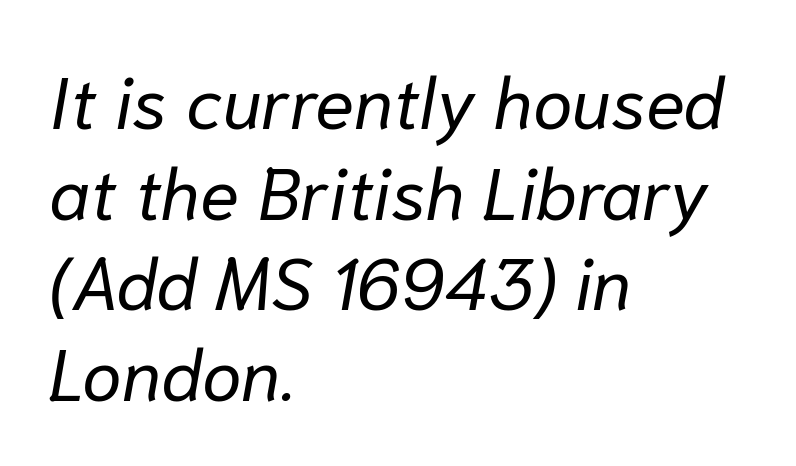
Do the characters align in a grid? No, the font is proportional. All the whitespace from short lines collects on the right. Caption: standard tracking, unaltered. Caption: face not bold, strokes unweighted. The line-height multiplier appears to be the usual default.
